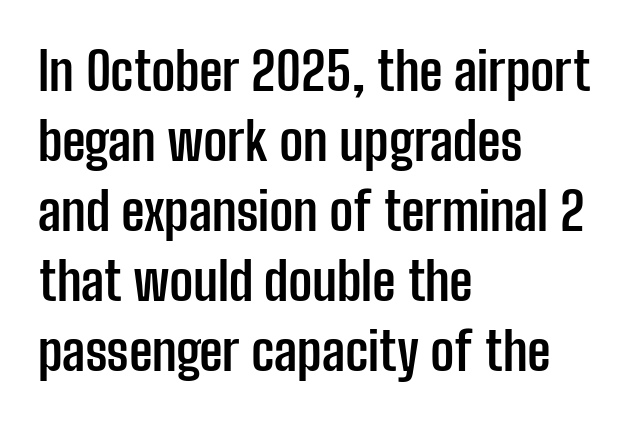
Q: Is the text bold? A: Yes.
Q: Is the text italic (slanted)? A: No, it is upright.
Q: Is the typeface a serif or a sans-serif typeface? A: Sans-serif.
Q: Is the text underlined? A: No.
Q: How is the paragraph aligned? A: Left-aligned.
Q: Is the spacing between letters normal or unusually wide? A: Normal.
Q: Is the spacing between lines tight, normal or loose? A: Normal.
Q: Width (condensed, normal, or wide)? A: Condensed.
Q: Stroke contrast? A: Low.
Q: x-height? A: Medium.
Q: Monospaced? A: No.
